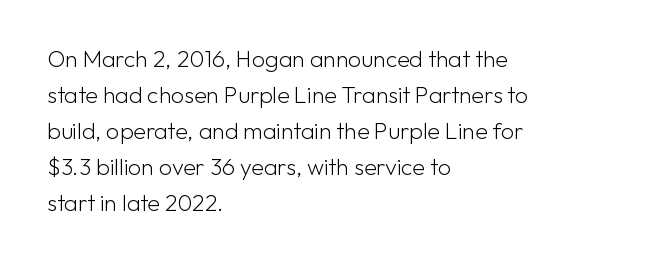
Q: Is the text bold? A: No.
Q: Is the text italic (slanted)? A: No, it is upright.
Q: Is the text underlined? A: No.
Q: How is the paragraph aligned? A: Left-aligned.
Q: Is the spacing between letters normal or unusually wide? A: Normal.
Q: Is the spacing between lines tight, normal or loose? A: Normal.
